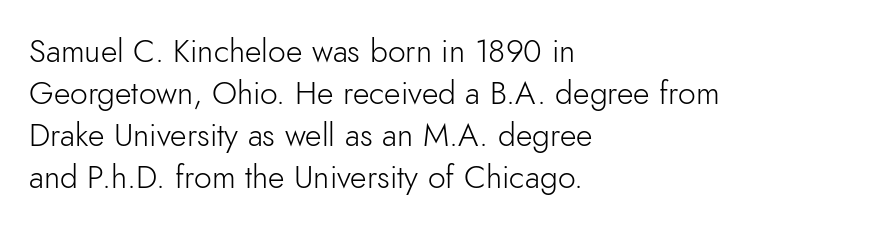
The image shows 32 px light sans-serif type, upright; set left-aligned, normal line spacing (1.31x), normal letter spacing, not underlined; low stroke contrast and a small x-height.
